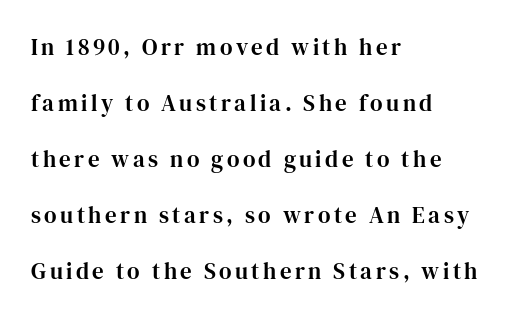
{"italic": "no", "underline": "no", "align": "left", "line_spacing": "loose", "line_spacing_ratio": 2.43, "glyph_px": 23}
